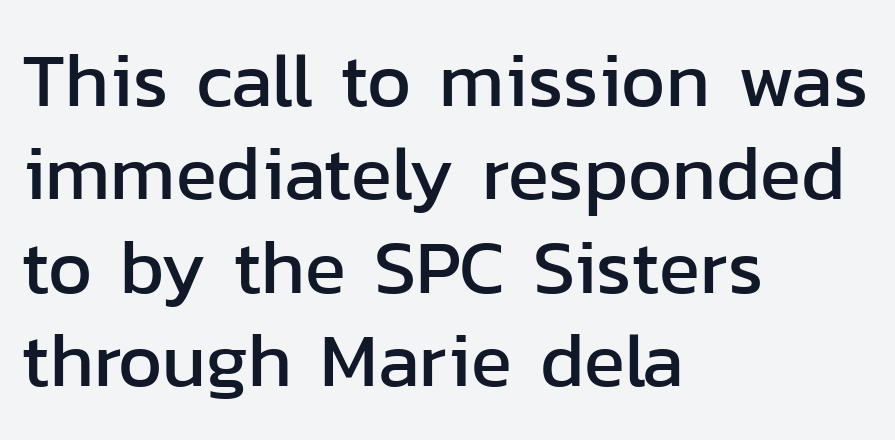
Q: Is the text italic (slanted)? A: No, it is upright.
Q: Is the typeface a serif or a sans-serif typeface? A: Sans-serif.
Q: Is the text underlined? A: No.
Q: How is the paragraph aligned? A: Left-aligned.
Q: Is the spacing between letters normal or unusually wide? A: Normal.
Q: Width (condensed, normal, or wide)? A: Normal.
Q: Stroke contrast? A: Low.
Q: x-height? A: Medium.
Q: Monospaced? A: No.
